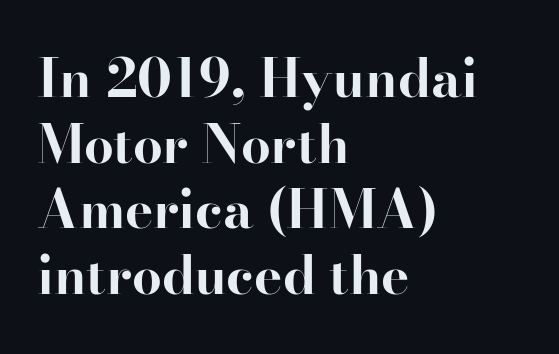
The ragged edge is on the right, which tells us the setting is flush left. The passage shown is typed in a proportional face where columns would drift. Italic? Not at all — the glyphs are vertical. I'd call this a serif setting — the letters wear small feet. The specimen omits any rule beneath the text block's lines. You could call the tracking neutral — neither tight nor loose.
